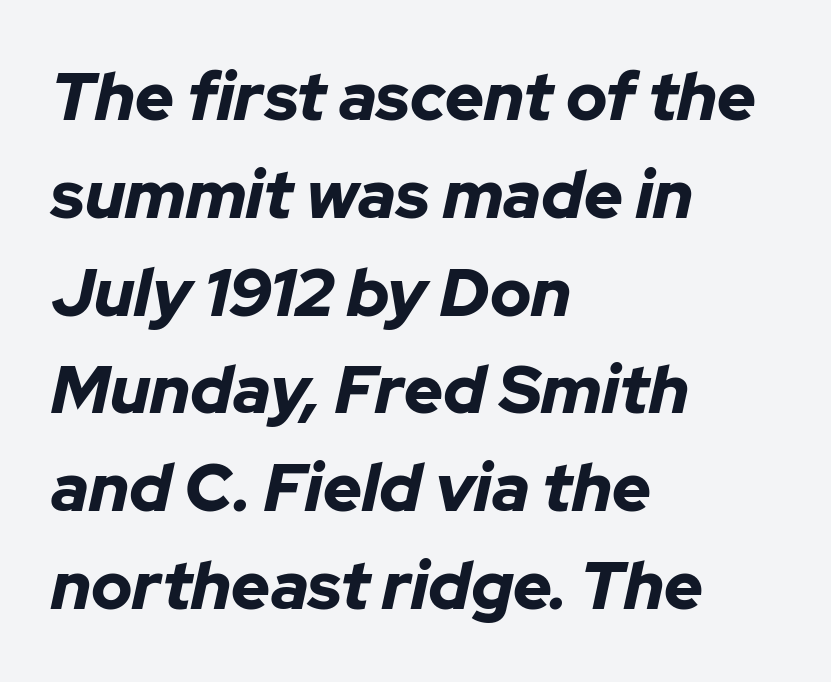
Posture: slanted. Weight check: bold — yes, fully. The space directly below the letters is spotless. Proportional: the letters do not fall into vertical columns. The paragraph shown leans on its left margin. Observe the ordinary spacing: letters are neighbours, not strangers.
